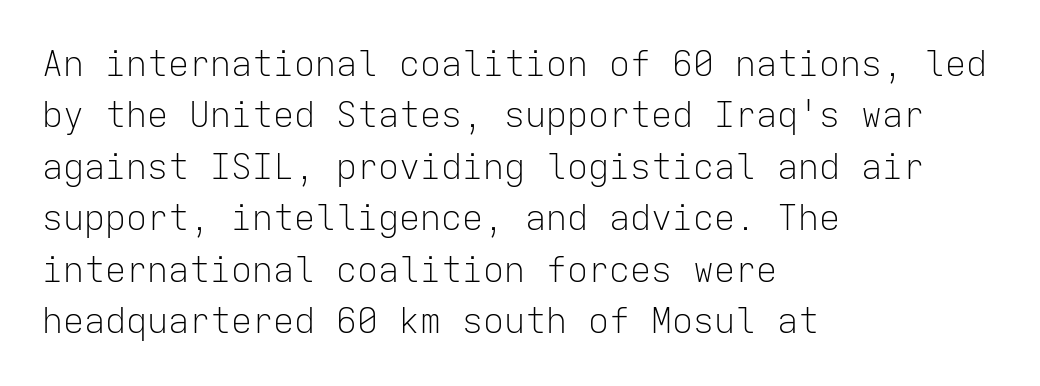
Rule under the text: the space is simply empty. These lines are rendered in a fixed-pitch font. Does the type have serifs? No, each stem ends abruptly. The font is comparable to plain body text, perhaps lighter.
